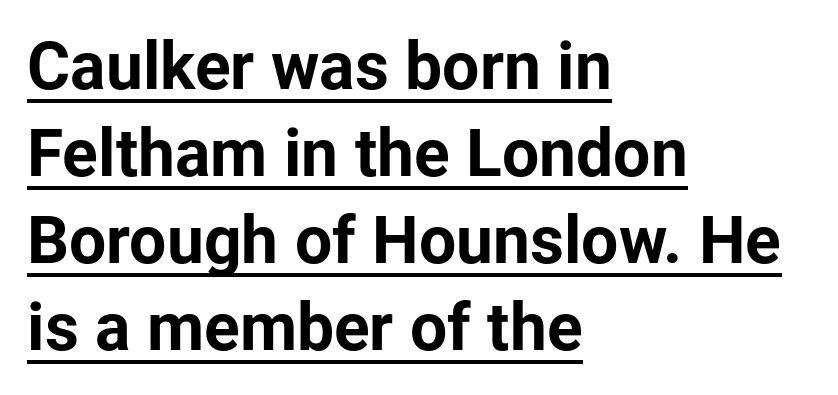
The passage shown stacks its lines at a standard gap. The typeface chosen for these lines omits serifs. This rendering leaves character spacing at its baseline value. The type sits square on the baseline with zero lean. Its strokes are broad and dark, the hallmark of bold type.
